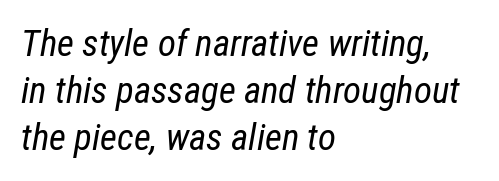
Every row of glyphs begins at an identical x-position on the left. Stems and bowls with no extra thickness — not bold. Character widths vary here, with narrow letters taking less room than wide ones. The type is set solid horizontally, with unmodified tracking. Plain, unruled lines of type.
